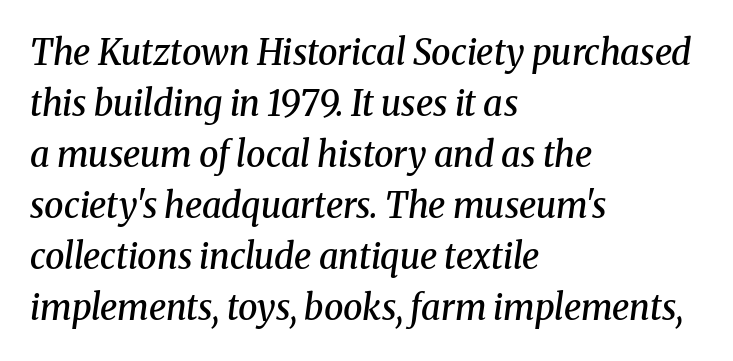
Rows of type keep a routine distance in the vertical direction. The text block is weighted toward the left margin, trailing off unevenly rightward. Lines of text with bare space underneath. You could call the tracking neutral — neither tight nor loose.
